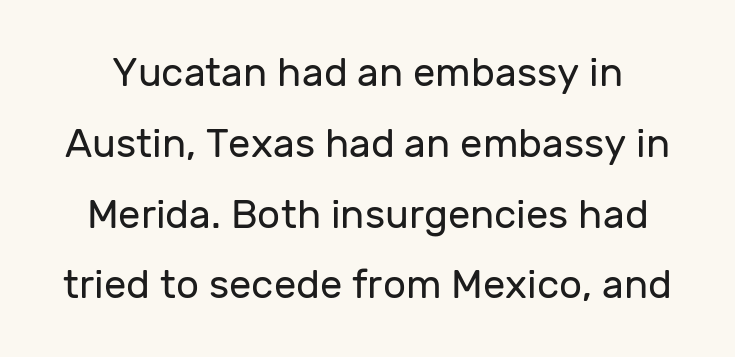
The image shows 40 px regular-weight sans-serif type, upright; set line spacing 1.77x, normal letter spacing, not underlined; low stroke contrast and a medium x-height.
